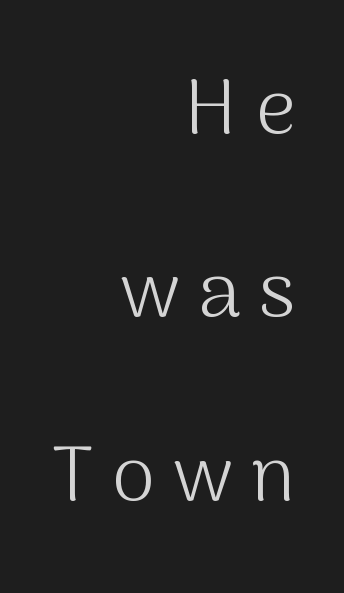
The image shows 78 px light sans-serif type, upright; set right-aligned, loose line spacing (2.35x), unusually wide letter spacing (+0.24 em), not underlined; medium stroke contrast and a medium x-height.
